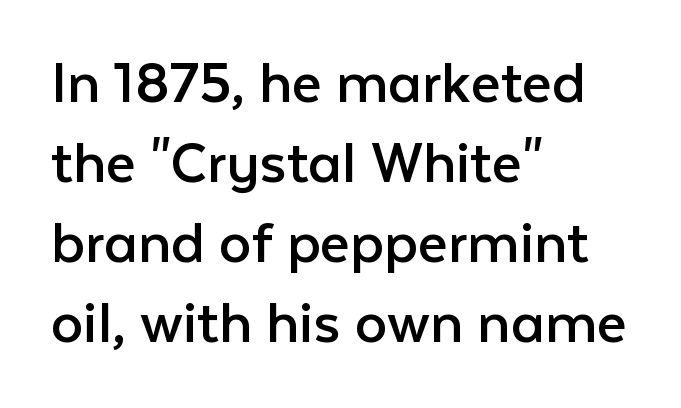
The image shows 65 px regular-weight sans-serif type, upright; set left-aligned, line spacing 1.23x, normal letter spacing, not underlined; low stroke contrast and a medium x-height.
